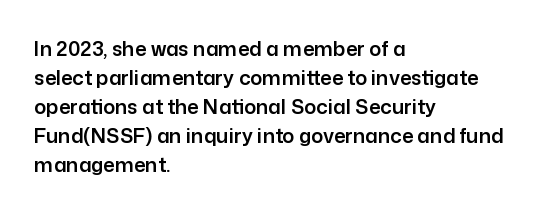
{"italic": "no", "underline": "no", "align": "left", "line_spacing": "normal", "line_spacing_ratio": 1.45, "letter_spacing": "normal", "letter_spacing_em": 0.0, "glyph_px": 20}
